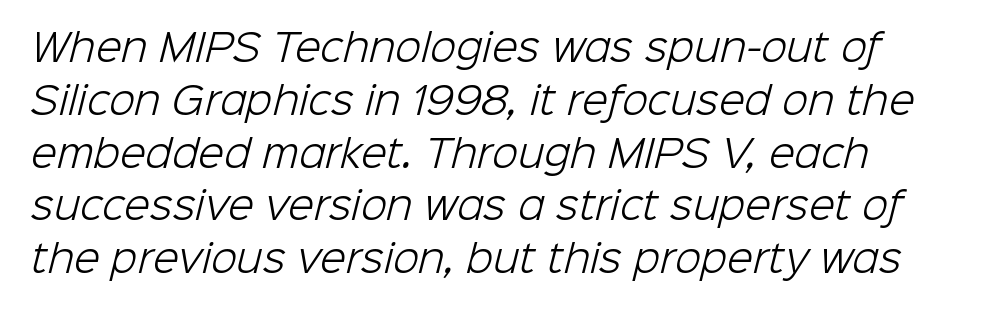
Q: Is the text bold? A: No.
Q: Is the typeface a serif or a sans-serif typeface? A: Sans-serif.
Q: Is the text underlined? A: No.
Q: Is the spacing between letters normal or unusually wide? A: Normal.
Q: Is the spacing between lines tight, normal or loose? A: Normal.
Q: Width (condensed, normal, or wide)? A: Normal.
Q: Stroke contrast? A: Low.
Q: x-height? A: Medium.
Q: Monospaced? A: No.
